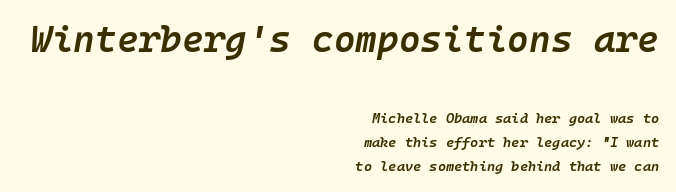
{"italic": "yes", "lean": "right", "slant_degrees": 10, "bold": "semi", "weight": "semibold", "width": "normal", "stroke_contrast": "low", "x_height": "medium", "underline": "no", "align": "right", "line_spacing_ratio": 1.71, "letter_spacing": "normal", "letter_spacing_em": 0.0, "larger_block": "first", "size_ratio": 2.64, "glyph_px": 37}
